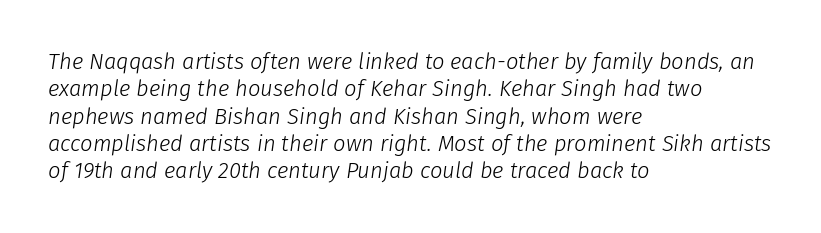
The image shows 22 px text type, italic (leaning right); set left-aligned, line spacing 1.24x, normal letter spacing, not underlined.
